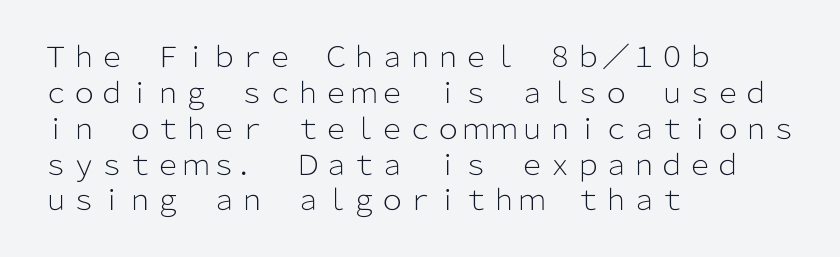
Q: Is the text bold? A: No.
Q: Is the text italic (slanted)? A: No, it is upright.
Q: Is the typeface a serif or a sans-serif typeface? A: Sans-serif.
Q: Is the text underlined? A: No.
Q: How is the paragraph aligned? A: Left-aligned.
Q: Is the spacing between letters normal or unusually wide? A: Normal.
Q: Is the spacing between lines tight, normal or loose? A: Normal.
Q: Width (condensed, normal, or wide)? A: Normal.
Q: Stroke contrast? A: Low.
Q: x-height? A: Medium.
Q: Monospaced? A: No.
